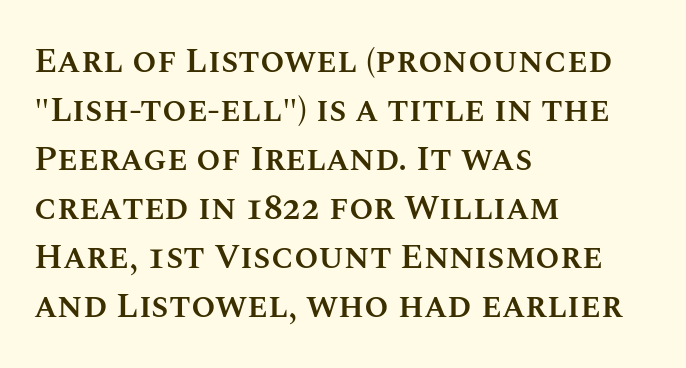
The letterforms sit shoulder to shoulder at normal distance. Successive baselines arrive at the customary interval. The rendering uses natural spacing where letterforms have individual widths. These lines are set flush left with a ragged right edge. Is the type bold? Partly — it's a semibold, heavier than regular but not fully bold.
